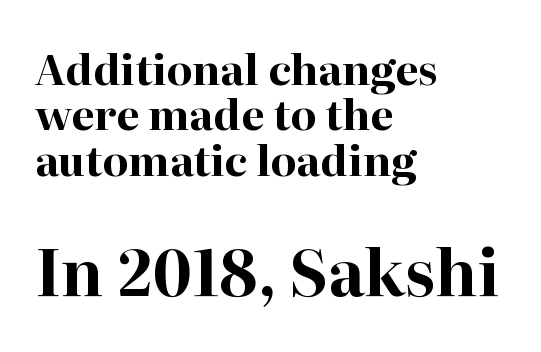
The type sits square on the baseline with zero lean. Does the type have serifs? Yes, each stem ends in a small foot. Leading: reduced. Typeset ragged right — the left edge is the straight one.
